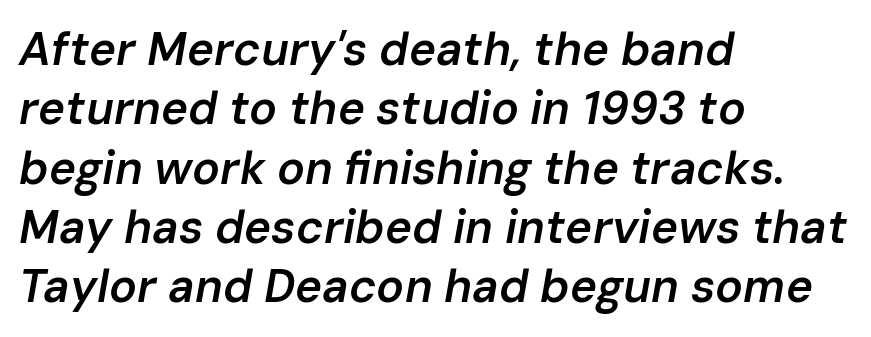
Q: Is the text bold? A: Semi-bold.
Q: Is the text italic (slanted)? A: Yes, it leans right by about 10 degrees.
Q: Is the text underlined? A: No.
Q: How is the paragraph aligned? A: Left-aligned.
Q: Is the spacing between letters normal or unusually wide? A: Normal.
Q: Is the spacing between lines tight, normal or loose? A: Normal.
Q: Width (condensed, normal, or wide)? A: Normal.
Q: Stroke contrast? A: Low.
Q: x-height? A: Medium.
Q: Monospaced? A: No.
